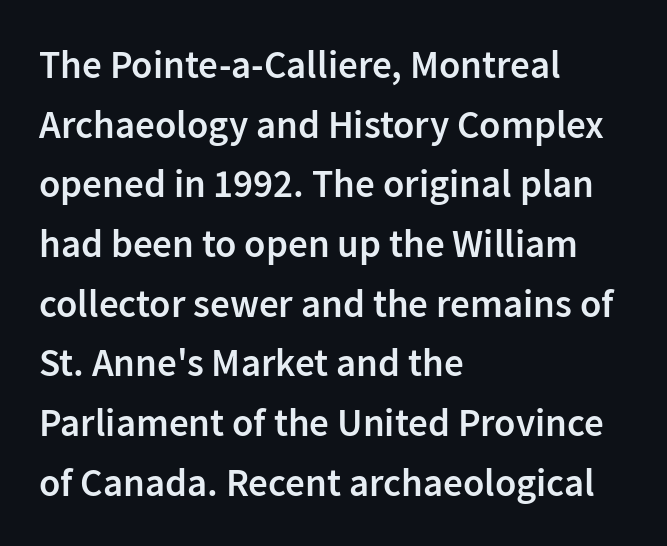
{"serif": "no", "italic": "no", "bold": "semi", "weight": "semibold", "width": "normal", "stroke_contrast": "low", "x_height": "medium", "monospaced": "no", "underline": "no", "align": "left", "line_spacing": "normal", "line_spacing_ratio": 1.53, "letter_spacing": "normal", "letter_spacing_em": 0.0, "glyph_px": 39}
